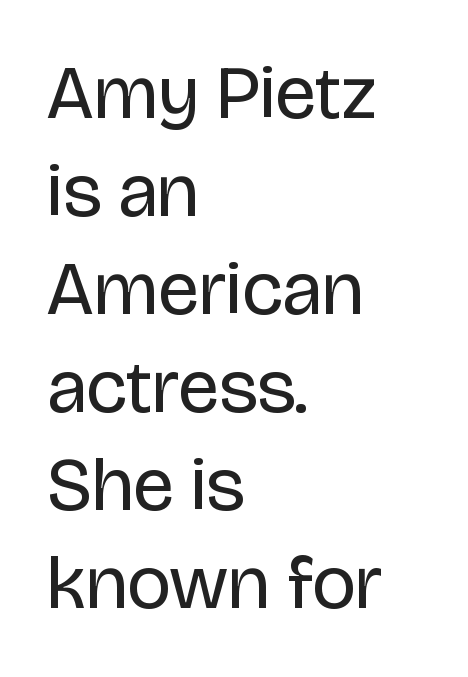
These lines sit exactly where default settings would place them. The string is rendered with underlining switched off. Typeset ragged right — the left edge is the straight one. The font family rendered here belongs to the sans-serif group.
